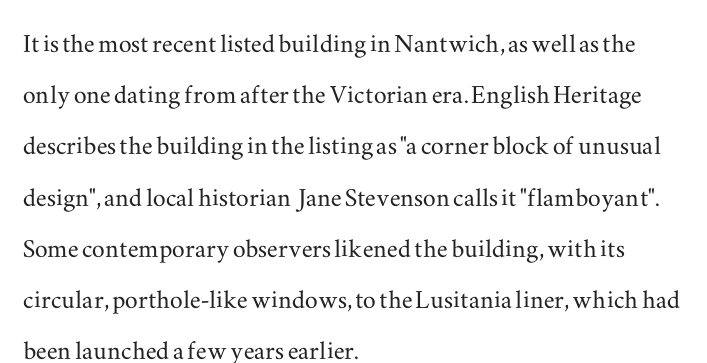
The image shows 32 px wide serif type, upright; set left-aligned, normal line spacing (1.6x), normal letter spacing, not underlined; medium stroke contrast and a small x-height.
